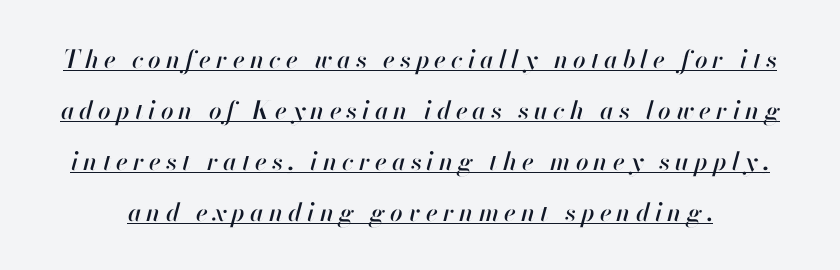
The image shows 25 px text type, italic (leaning right); set loose line spacing (2.04x), unusually wide letter spacing (+0.2 em), underlined.
